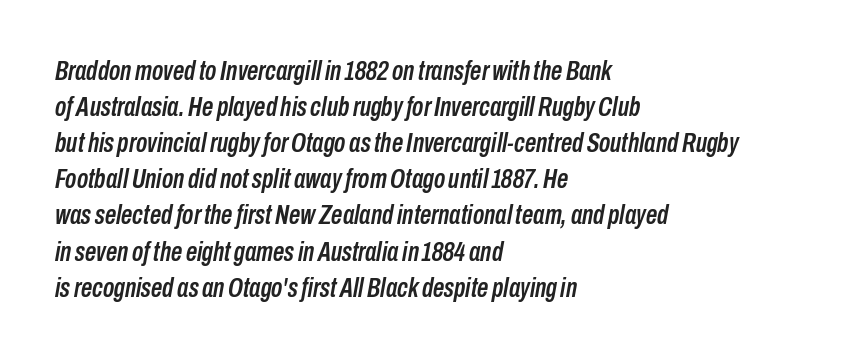
The image shows 28 px condensed type, italic (leaning right); set left-aligned, normal line spacing (1.29x), normal letter spacing, not underlined; low stroke contrast and a medium x-height.
